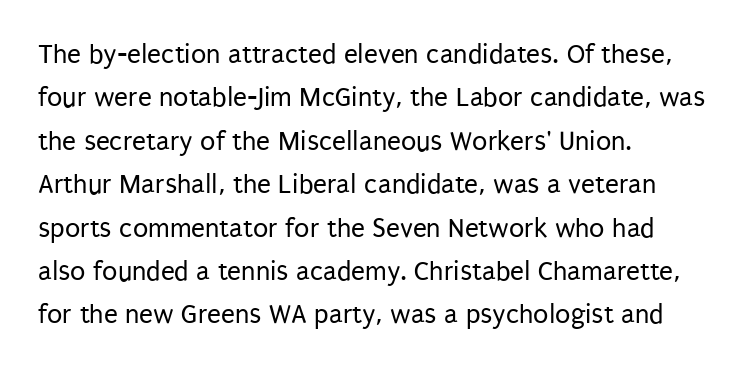
{"serif": "no", "italic": "no", "bold": "no", "weight": "regular", "width": "condensed", "stroke_contrast": "low", "x_height": "large", "monospaced": "no", "underline": "no", "align": "left", "line_spacing": "normal", "line_spacing_ratio": 1.55, "letter_spacing": "normal", "letter_spacing_em": 0.0, "glyph_px": 28}
